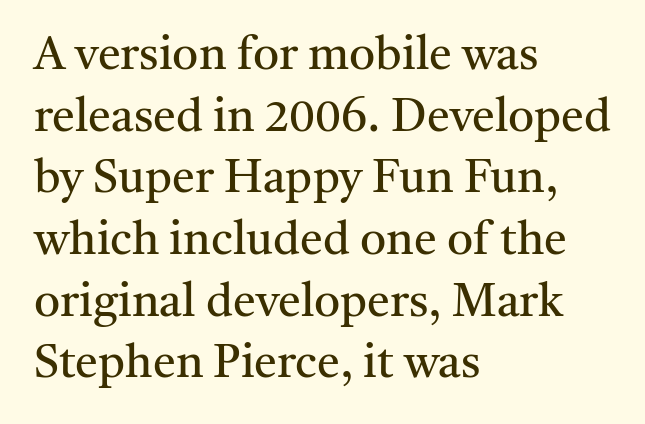
Where is the straight margin? On the left. No letter is thick-stroked: the sample isn't bold. Examine the stroke ends and you'll spot serifs. Tall strokes in this sample are plumb rather than angled. What stands out about the letter spacing? Nothing — it is the standard amount.
